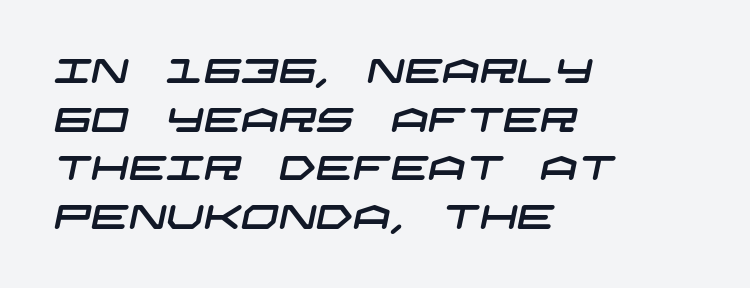
The compositor pushed each line to the left boundary. The words here are not underlined. How would I describe the line gaps? Plain and ordinary. Characters follow at the spacing the type designer built in. The designer went with a sans here, leaving each stem footless.
